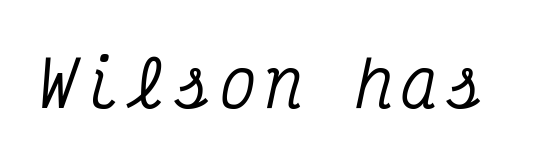
Q: Is the text italic (slanted)? A: Yes, it leans right by about 12 degrees.
Q: Is the typeface a serif or a sans-serif typeface? A: Serif.
Q: Is the text underlined? A: No.
Q: Width (condensed, normal, or wide)? A: Condensed.
Q: Stroke contrast? A: Medium.
Q: x-height? A: Medium.
Q: Monospaced? A: Yes.
